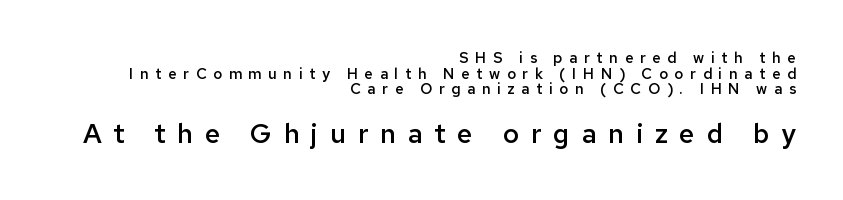
{"italic": "no", "bold": "semi", "underline": "no", "align": "right", "line_spacing": "tight", "line_spacing_ratio": 1.04, "letter_spacing": "wide", "letter_spacing_em": 0.44, "larger_block": "second", "size_ratio": 1.8, "glyph_px": 27}
